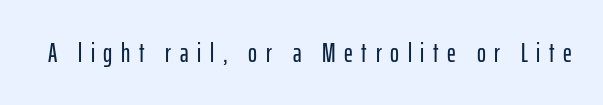
Compared with typical body copy, the letter spacing here is much looser. The baseline area is clear. Posture: straight, roman, zero tilt.
